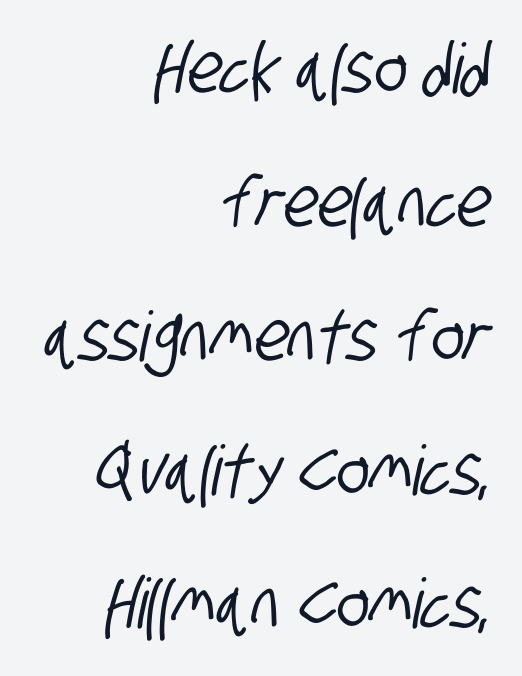
Has an underline been added? It has not. The text was rendered using a sans face with plain stroke endings. The passage shown is typed in a proportional face where columns would drift. This block would shrink considerably if given ordinary leading; it's expanded now.
